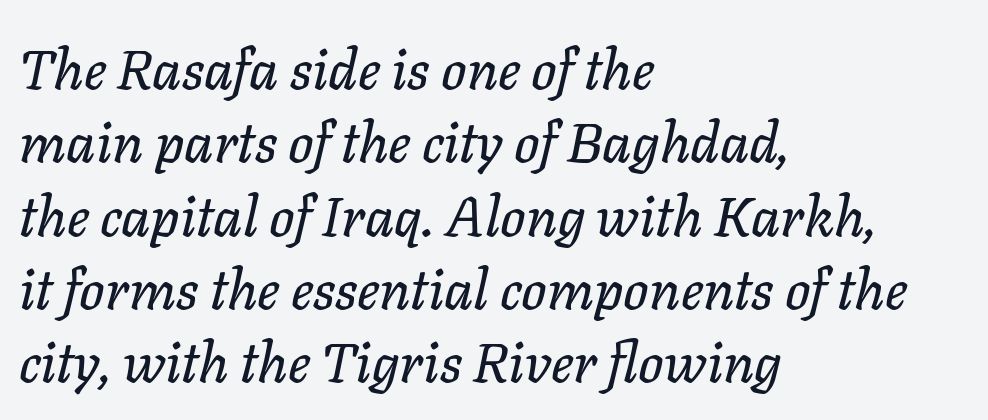
{"italic": "yes", "lean": "right", "slant_degrees": 11, "width": "normal", "stroke_contrast": "low", "x_height": "medium", "monospaced": "no", "underline": "no", "align": "left", "line_spacing": "normal", "line_spacing_ratio": 1.31, "letter_spacing": "normal", "letter_spacing_em": 0.0, "glyph_px": 56}
